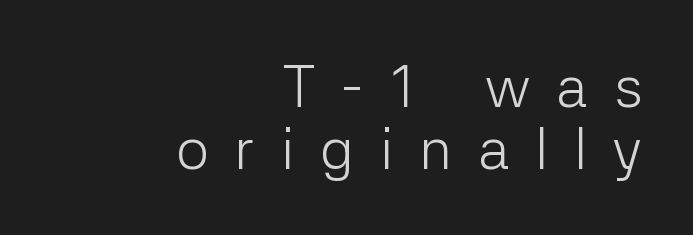
Characters remain perfectly vertical along every line. Does the copy run flush right? Yes — the right margin is perfectly even. Rule under the text: the space is simply empty. Looks like regular typesetting: each glyph gets only the width it needs. Stems here are at most as thick as an everyday book face. You could only call the tracking loose — the letters float apart.
